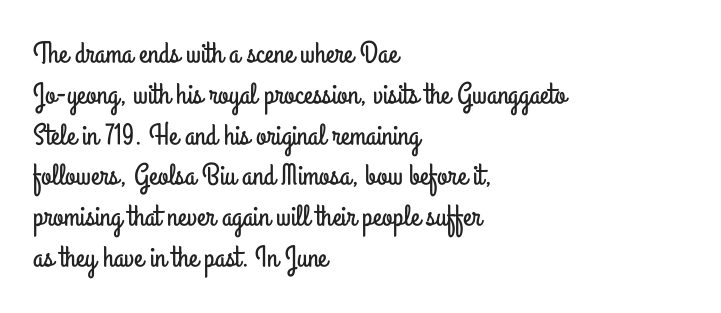
Q: Is the text italic (slanted)? A: No, it is upright.
Q: Is the typeface a serif or a sans-serif typeface? A: Sans-serif.
Q: Is the text underlined? A: No.
Q: How is the paragraph aligned? A: Left-aligned.
Q: Is the spacing between letters normal or unusually wide? A: Normal.
Q: Is the spacing between lines tight, normal or loose? A: Normal.
Q: Width (condensed, normal, or wide)? A: Condensed.
Q: Stroke contrast? A: Low.
Q: x-height? A: Small.
Q: Monospaced? A: No.
